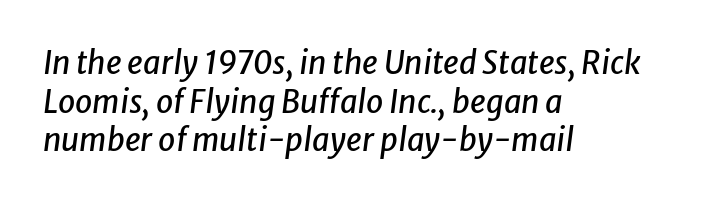
{"italic": "yes", "lean": "right", "slant_degrees": 8, "width": "normal", "stroke_contrast": "low", "x_height": "medium", "monospaced": "no", "underline": "no", "align": "left", "line_spacing": "normal", "line_spacing_ratio": 1.25, "letter_spacing": "normal", "letter_spacing_em": 0.0, "glyph_px": 31}
